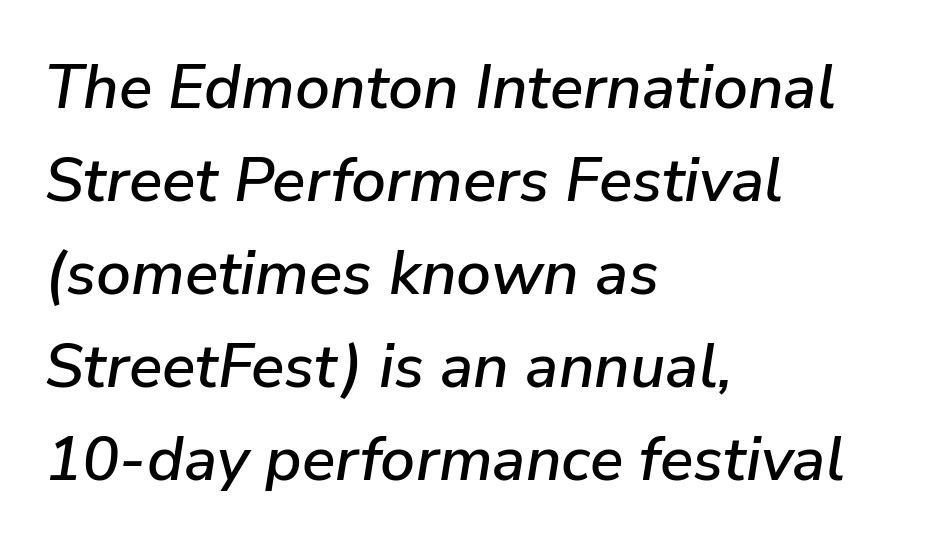
{"italic": "yes", "lean": "right", "slant_degrees": 9, "width": "normal", "stroke_contrast": "low", "x_height": "medium", "monospaced": "no", "underline": "no", "align": "left", "line_spacing": "normal", "line_spacing_ratio": 1.5, "letter_spacing": "normal", "letter_spacing_em": 0.0, "glyph_px": 62}
